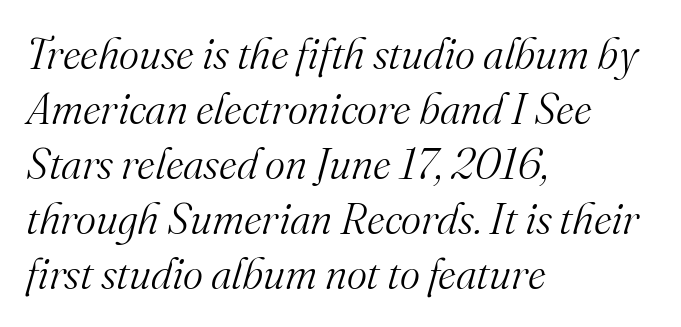
{"serif": "yes", "italic": "yes", "lean": "right", "slant_degrees": 16, "bold": "no", "weight": "light", "width": "normal", "stroke_contrast": "medium", "x_height": "small", "monospaced": "no", "underline": "no", "align": "left", "line_spacing": "normal", "line_spacing_ratio": 1.28, "letter_spacing": "normal", "letter_spacing_em": 0.0, "glyph_px": 43}
